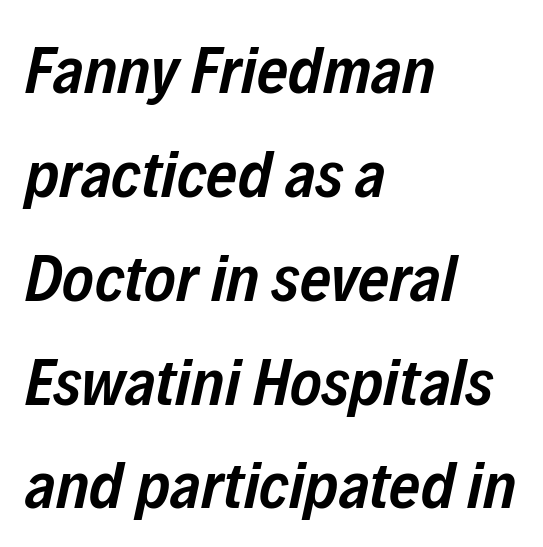
{"italic": "yes", "lean": "right", "slant_degrees": 12, "bold": "semi", "weight": "semibold", "width": "condensed", "stroke_contrast": "low", "x_height": "medium", "monospaced": "no", "underline": "no", "align": "left", "line_spacing": "normal", "line_spacing_ratio": 1.55, "letter_spacing": "normal", "letter_spacing_em": 0.0, "glyph_px": 67}
